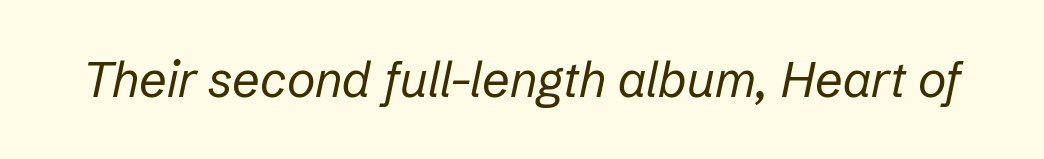
Note the varied advance widths — an 'i' is clearly narrower than an 'm'. Tracking value appears to be zero — textbook default spacing. The letters are slanted; this is an italic face. Weight: in the light-to-regular range. Only glyphs here, with clear space below each row.
